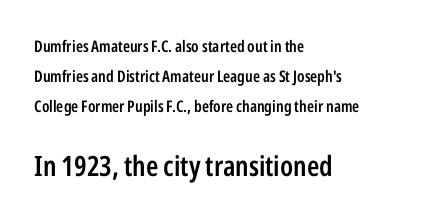
The typesetting leans somewhat heavy: a semibold. It's the straight-up-and-down kind of type. The tracking reads as untouched default to a designer's eye. The rendering anchors every line to the left-hand side. Looks like regular typesetting: each glyph gets only the width it needs. The gap between lines stays unmarked.
